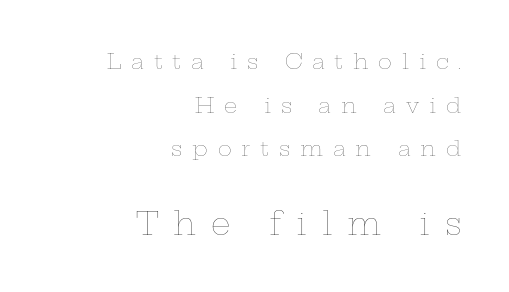
{"italic": "no", "bold": "no", "weight": "thin", "width": "wide", "stroke_contrast": "low", "x_height": "medium", "monospaced": "no", "underline": "no", "align": "right", "line_spacing": "loose", "line_spacing_ratio": 2.08, "letter_spacing": "wide", "letter_spacing_em": 0.47, "larger_block": "second", "size_ratio": 1.48, "glyph_px": 31}
